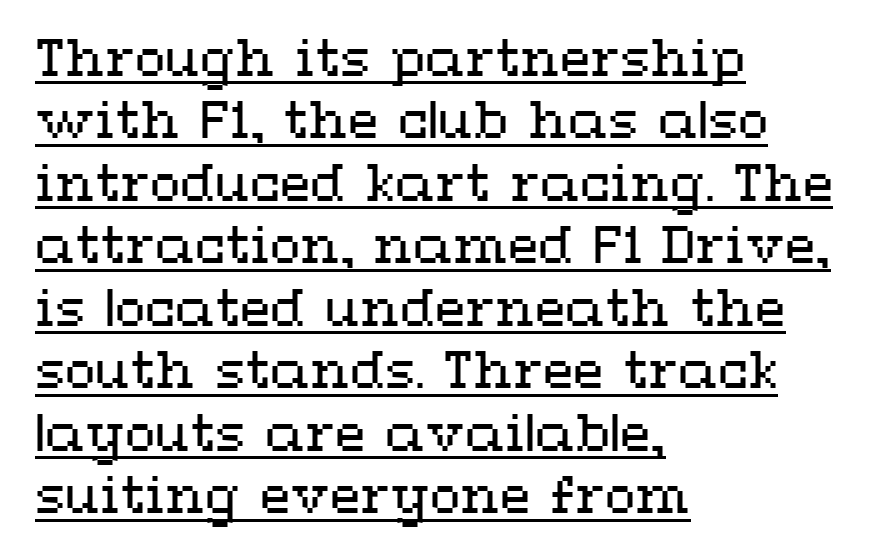
The image shows 50 px regular-weight, wide type, upright; set left-aligned, normal line spacing (1.25x), normal letter spacing, underlined; medium stroke contrast and a medium x-height.
